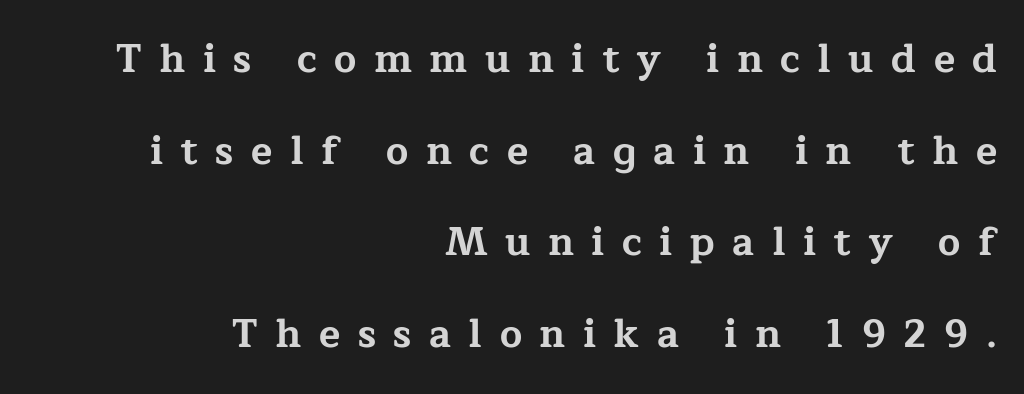
The image shows 39 px bold, wide serif type, upright; set right-aligned, loose line spacing (2.35x), unusually wide letter spacing (+0.45 em), not underlined; low stroke contrast and a medium x-height.
